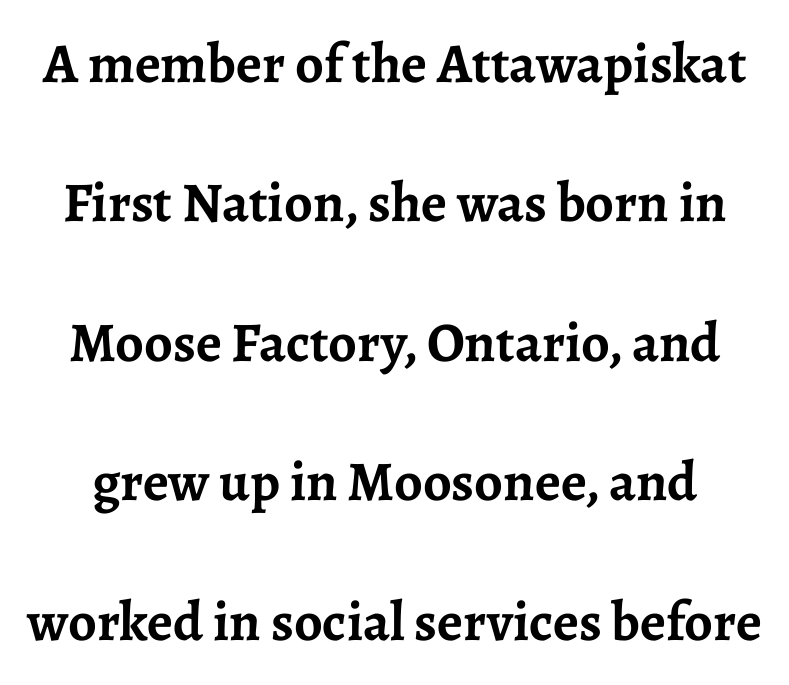
Note the varied advance widths — an 'i' is clearly narrower than an 'm'. The baseline area is clear. Letterform terminals end in serifs throughout the passage. The lettering stays uniformly vertical, giving the passage a roman look.
